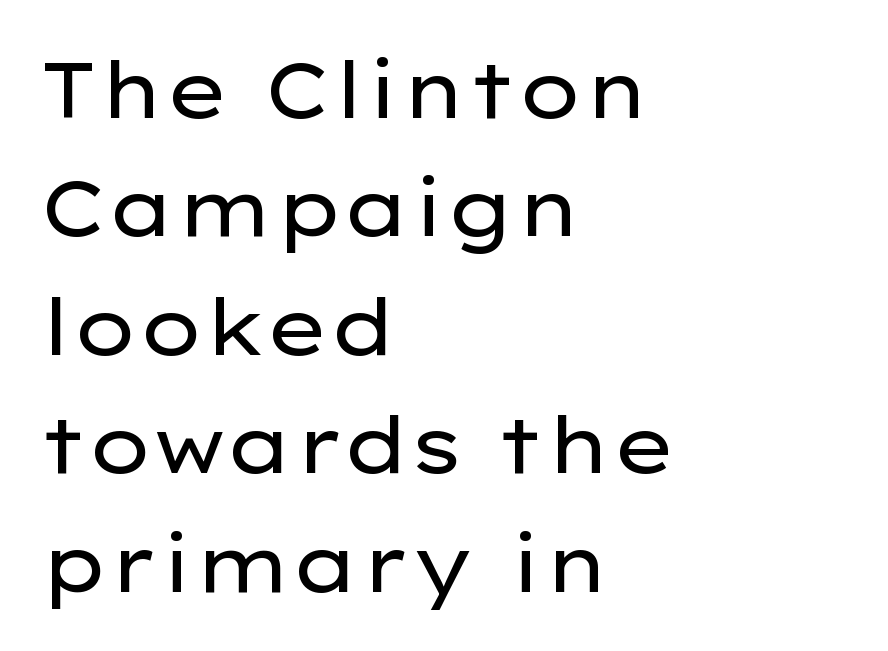
Q: Is the text bold? A: No.
Q: Is the text italic (slanted)? A: No, it is upright.
Q: Is the typeface a serif or a sans-serif typeface? A: Sans-serif.
Q: Is the text underlined? A: No.
Q: How is the paragraph aligned? A: Left-aligned.
Q: Is the spacing between letters normal or unusually wide? A: Normal.
Q: Is the spacing between lines tight, normal or loose? A: Normal.
Q: Width (condensed, normal, or wide)? A: Wide.
Q: Stroke contrast? A: Low.
Q: x-height? A: Medium.
Q: Monospaced? A: No.
